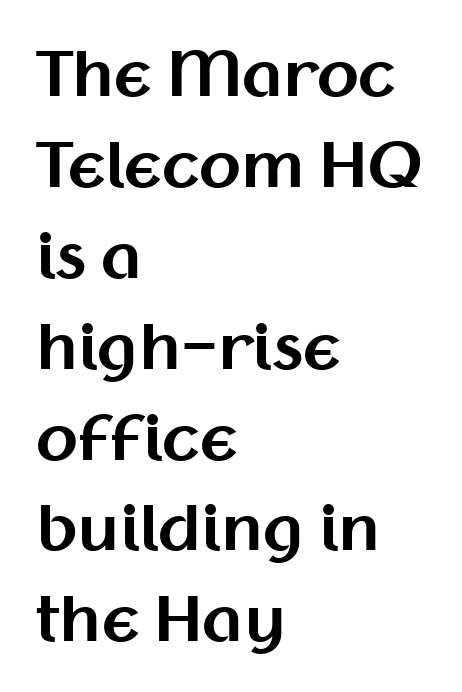
The image shows 61 px bold sans-serif type, upright; set left-aligned, normal line spacing (1.49x), normal letter spacing, not underlined; medium stroke contrast and a medium x-height.
